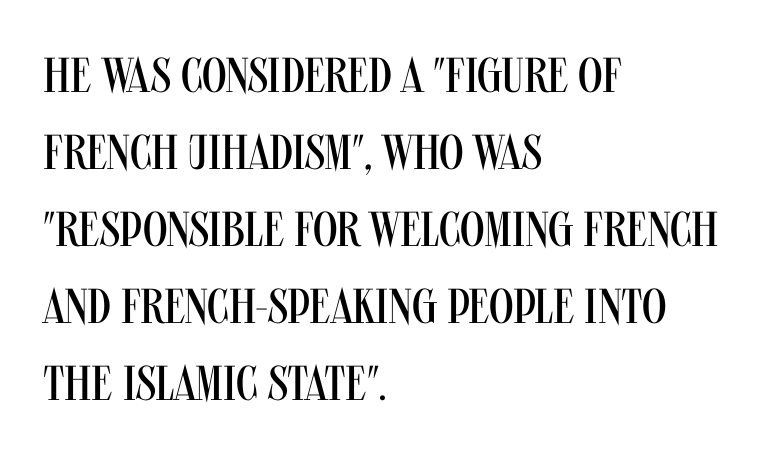
Caption: standard tracking, unaltered. Vertical strokes here are truly vertical. Leading matches the norm, producing a regular column. Only glyphs here, with clear space below each row. Spacing verdict: proportional, widths tailored to each character. Summary of weight: not heavy and not bold.
